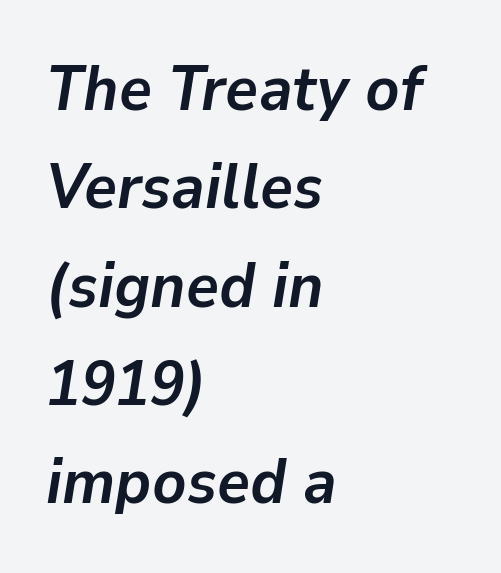
{"italic": "yes", "lean": "right", "slant_degrees": 9, "bold": "yes", "weight": "semibold", "width": "normal", "stroke_contrast": "low", "x_height": "medium", "monospaced": "no", "underline": "no", "align": "left", "line_spacing": "normal", "line_spacing_ratio": 1.56, "letter_spacing": "normal", "letter_spacing_em": 0.0, "glyph_px": 63}
